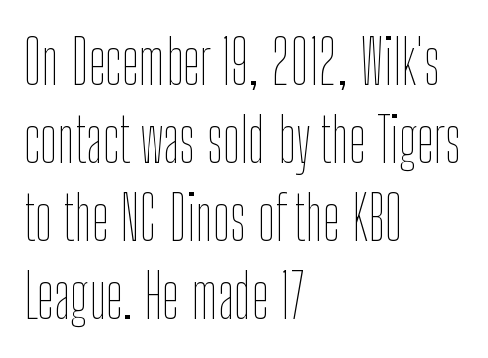
Q: Is the text bold? A: No.
Q: Is the text italic (slanted)? A: No, it is upright.
Q: Is the text underlined? A: No.
Q: How is the paragraph aligned? A: Left-aligned.
Q: Is the spacing between letters normal or unusually wide? A: Normal.
Q: Is the spacing between lines tight, normal or loose? A: Normal.
Q: Width (condensed, normal, or wide)? A: Condensed.
Q: Stroke contrast? A: Low.
Q: x-height? A: Medium.
Q: Monospaced? A: No.
